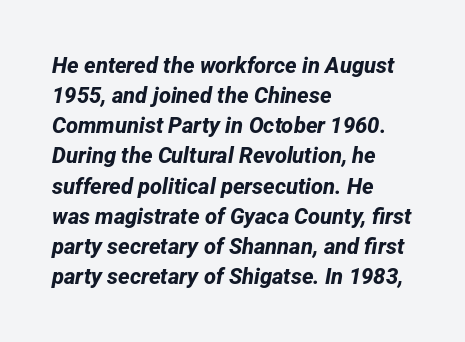
This rendering uses left alignment, leaving the right contour irregular. These words are printed bold, with thick strokes throughout. Honestly, there is no underline to notice here at all. Spacing between characters is what you'd get straight out of the box. Normally led — the rows are evenly, conventionally spaced.
